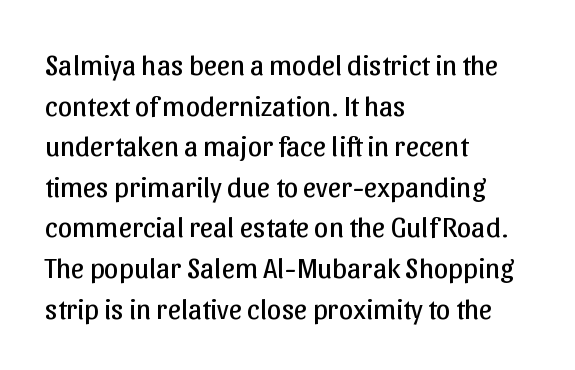
{"serif": "no", "italic": "no", "bold": "no", "weight": "regular", "width": "normal", "stroke_contrast": "low", "x_height": "medium", "monospaced": "no", "underline": "no", "align": "left", "line_spacing": "normal", "line_spacing_ratio": 1.4, "letter_spacing": "normal", "letter_spacing_em": 0.0, "glyph_px": 29}
